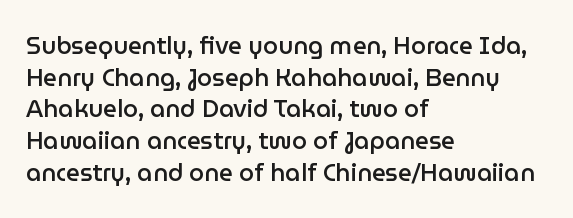
{"italic": "no", "bold": "semi", "underline": "no", "align": "left", "line_spacing": "normal", "line_spacing_ratio": 1.32, "letter_spacing": "normal", "letter_spacing_em": 0.0, "glyph_px": 24}
